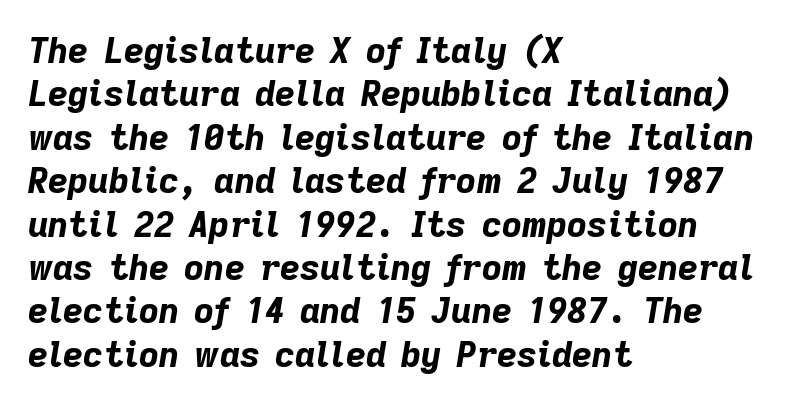
The image shows 35 px bold type, italic (leaning right); set left-aligned, line spacing 1.24x, normal letter spacing, not underlined; low stroke contrast and a medium x-height.
